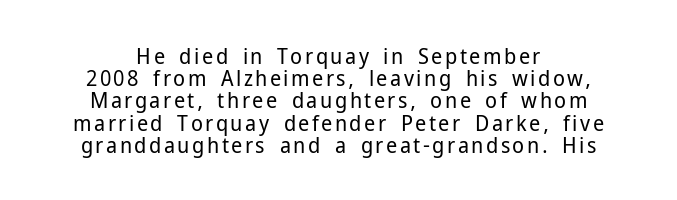
Q: Is the text bold? A: No.
Q: Is the text italic (slanted)? A: No, it is upright.
Q: Is the text underlined? A: No.
Q: How is the paragraph aligned? A: Centered.
Q: Is the spacing between lines tight, normal or loose? A: Tight.
